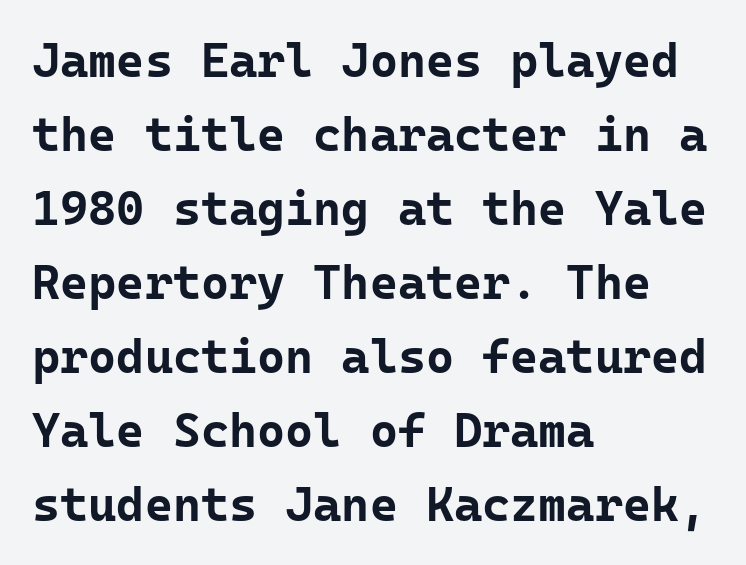
{"serif": "no", "italic": "no", "bold": "yes", "weight": "bold", "width": "normal", "stroke_contrast": "low", "x_height": "medium", "monospaced": "yes", "underline": "no", "align": "left", "line_spacing": "normal", "line_spacing_ratio": 1.54, "letter_spacing": "normal", "letter_spacing_em": 0.0, "glyph_px": 48}
